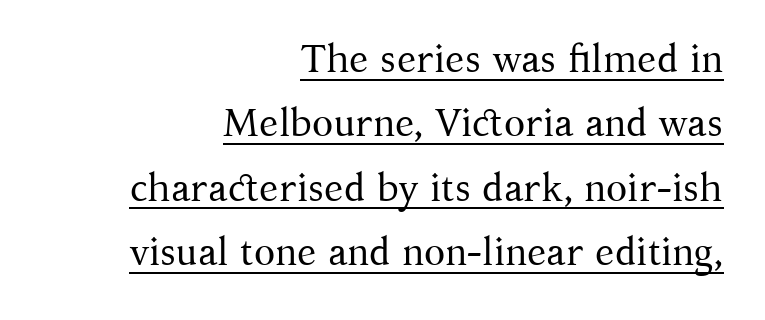
The image shows 39 px regular-weight serif type, upright; set right-aligned, normal line spacing (1.65x), normal letter spacing, underlined; medium stroke contrast and a medium x-height.
